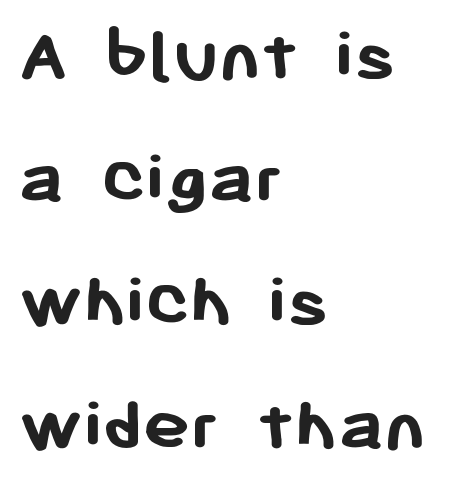
Q: Is the text bold? A: Yes.
Q: Is the text italic (slanted)? A: No, it is upright.
Q: Is the typeface a serif or a sans-serif typeface? A: Sans-serif.
Q: Is the text underlined? A: No.
Q: How is the paragraph aligned? A: Left-aligned.
Q: Is the spacing between letters normal or unusually wide? A: Normal.
Q: Is the spacing between lines tight, normal or loose? A: Normal.
Q: Width (condensed, normal, or wide)? A: Normal.
Q: Stroke contrast? A: Low.
Q: x-height? A: Medium.
Q: Monospaced? A: No.
